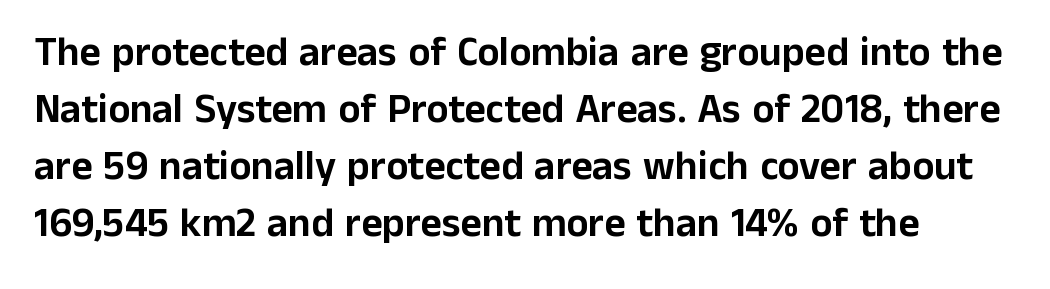
Q: Is the text italic (slanted)? A: No, it is upright.
Q: Is the typeface a serif or a sans-serif typeface? A: Sans-serif.
Q: Is the text underlined? A: No.
Q: Is the spacing between letters normal or unusually wide? A: Normal.
Q: Is the spacing between lines tight, normal or loose? A: Normal.
Q: Width (condensed, normal, or wide)? A: Normal.
Q: Stroke contrast? A: Low.
Q: x-height? A: Medium.
Q: Monospaced? A: No.
